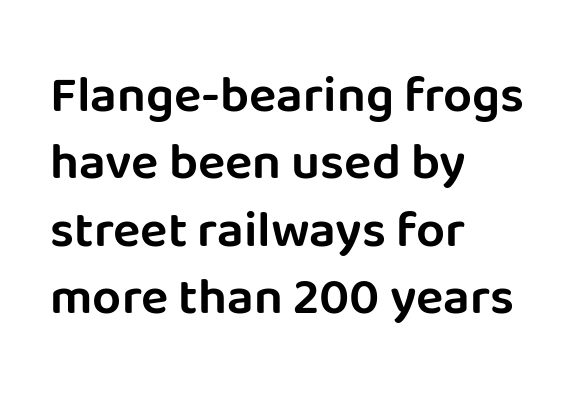
{"serif": "no", "italic": "no", "width": "normal", "stroke_contrast": "low", "x_height": "large", "monospaced": "no", "underline": "no", "align": "left", "line_spacing": "normal", "line_spacing_ratio": 1.32, "letter_spacing": "normal", "letter_spacing_em": 0.0, "glyph_px": 51}
